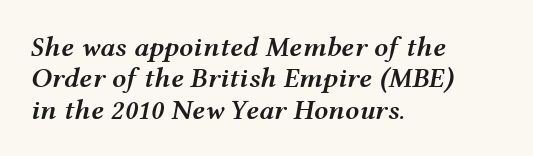
{"italic": "yes", "lean": "right", "slant_degrees": 12, "bold": "semi", "weight": "semibold", "width": "wide", "stroke_contrast": "medium", "x_height": "medium", "monospaced": "no", "underline": "no", "align": "left", "line_spacing": "tight", "line_spacing_ratio": 1.12, "letter_spacing": "normal", "letter_spacing_em": 0.0, "glyph_px": 28}
